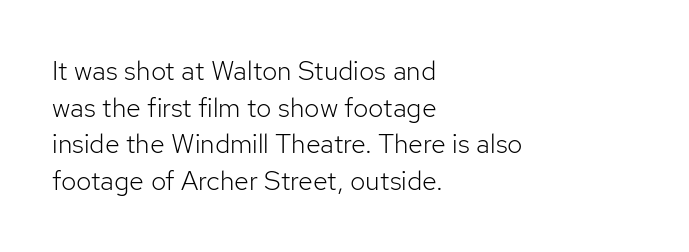
The image shows 27 px text type, upright; set left-aligned, normal line spacing (1.36x), normal letter spacing, not underlined.
